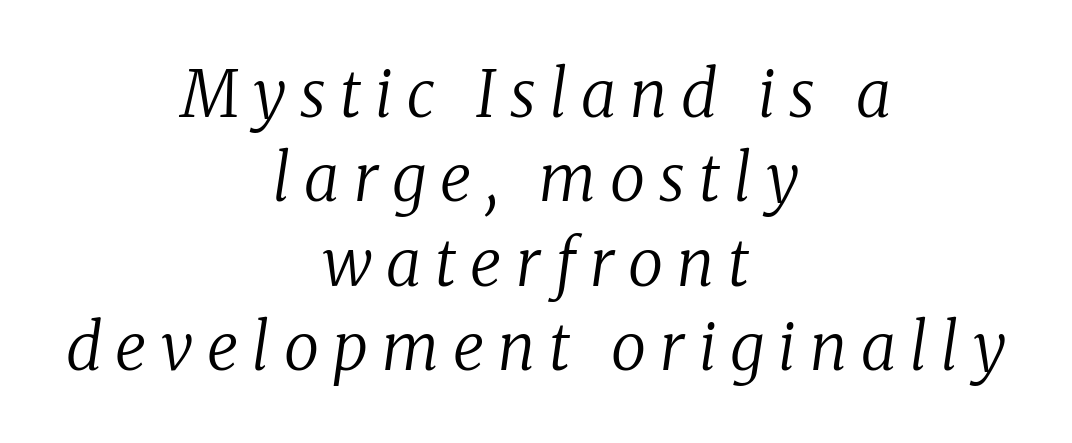
Rows of type keep a routine distance in the vertical direction. Words float on clear page, feet unadorned. Stems and bowls with no extra thickness — not bold. The glyphs look as if they've been sheared to an angle. Substantial extra tracking has been applied to these lines.
